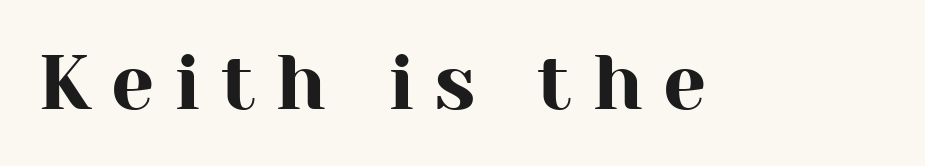
Q: Is the text italic (slanted)? A: No, it is upright.
Q: Is the typeface a serif or a sans-serif typeface? A: Serif.
Q: Is the text underlined? A: No.
Q: Is the spacing between letters normal or unusually wide? A: Unusually wide.
Q: Width (condensed, normal, or wide)? A: Normal.
Q: Stroke contrast? A: High.
Q: x-height? A: Medium.
Q: Monospaced? A: No.
